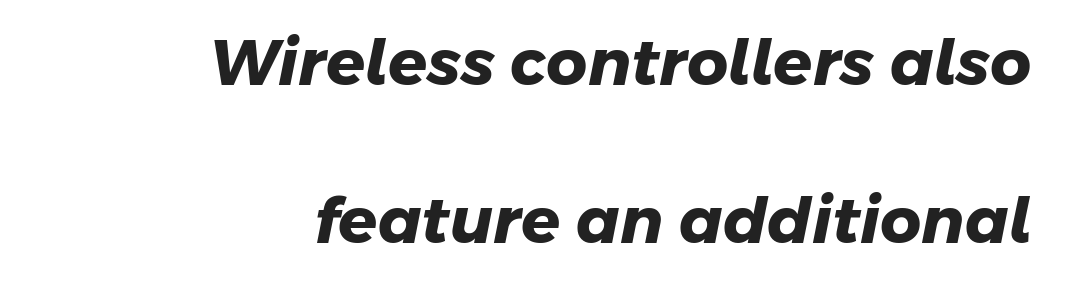
{"serif": "no", "bold": "yes", "weight": "heavy", "width": "normal", "stroke_contrast": "low", "x_height": "medium", "monospaced": "no", "underline": "no", "align": "right", "line_spacing": "loose", "line_spacing_ratio": 2.47, "letter_spacing": "normal", "letter_spacing_em": 0.0, "glyph_px": 64}
